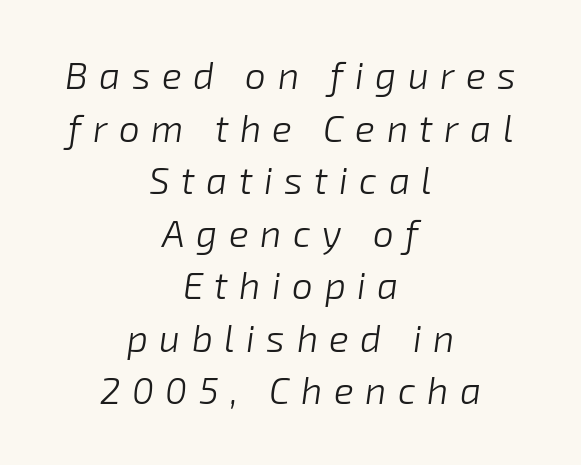
Q: Is the text bold? A: No.
Q: Is the text italic (slanted)? A: Yes, it leans right by about 8 degrees.
Q: Is the text underlined? A: No.
Q: How is the paragraph aligned? A: Centered.
Q: Is the spacing between letters normal or unusually wide? A: Unusually wide.
Q: Is the spacing between lines tight, normal or loose? A: Normal.
Q: Width (condensed, normal, or wide)? A: Normal.
Q: Stroke contrast? A: Low.
Q: x-height? A: Medium.
Q: Monospaced? A: No.
